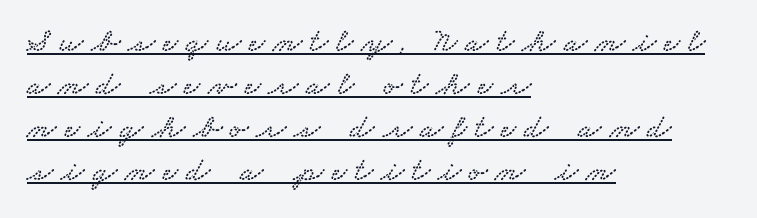
The image shows 34 px wide serif type; set left-aligned, normal line spacing (1.26x), unusually wide letter spacing (+0.24 em), underlined; low stroke contrast and a small x-height.
